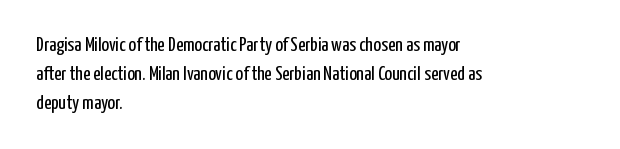
Beneath every word, the page is bare. Stems here are at most as thick as an everyday book face. When letters stand straight like this, we call the style roman or upright. This rendering leaves character spacing at its baseline value. The rendering uses a moderate line-height, typical for paragraphs.
